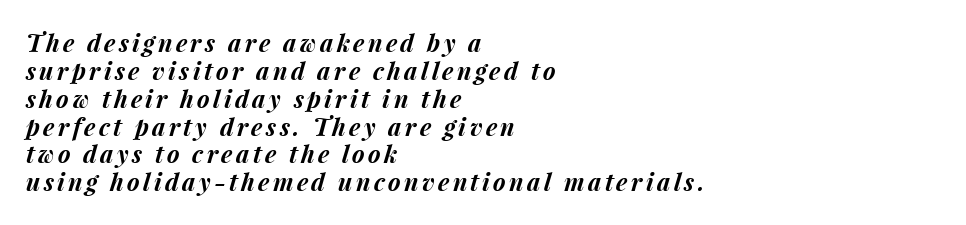
Q: Is the text bold? A: Yes.
Q: Is the text italic (slanted)? A: Yes, it leans right by about 15 degrees.
Q: Is the text underlined? A: No.
Q: How is the paragraph aligned? A: Left-aligned.
